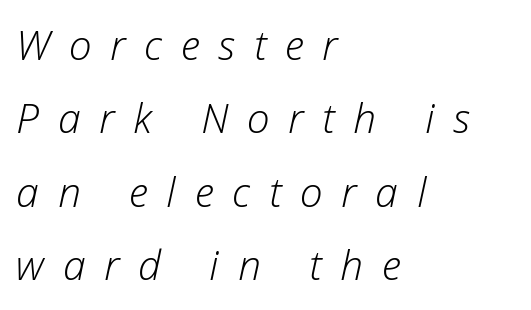
Q: Is the text bold? A: No.
Q: Is the text italic (slanted)? A: Yes, it leans right by about 12 degrees.
Q: Is the text underlined? A: No.
Q: How is the paragraph aligned? A: Left-aligned.
Q: Is the spacing between letters normal or unusually wide? A: Unusually wide.
Q: Width (condensed, normal, or wide)? A: Normal.
Q: Stroke contrast? A: Low.
Q: x-height? A: Medium.
Q: Monospaced? A: No.
